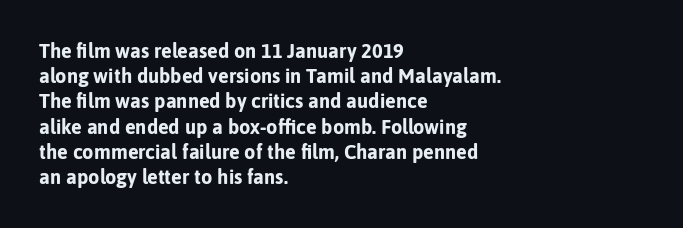
The image shows 20 px bold type, upright; set left-aligned, normal line spacing (1.26x), normal letter spacing, not underlined.
